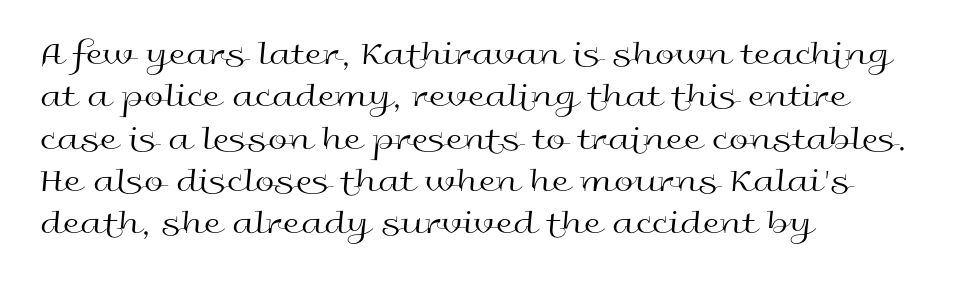
Examine the stroke ends and you'll find no serifs. In terms of letterspacing, this is plain default setting. Reading down the block, your eye returns to a fixed left position each line. Check the space under the baseline: it is left empty. A typesetter would call this proportional, since set widths differ per character.
